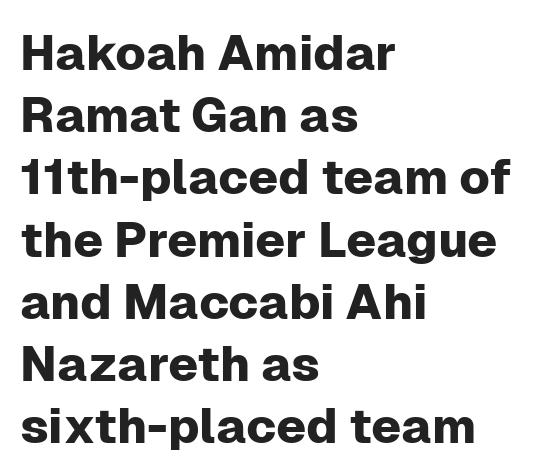
{"serif": "no", "italic": "no", "width": "normal", "stroke_contrast": "low", "x_height": "medium", "monospaced": "no", "underline": "no", "align": "left", "line_spacing": "normal", "line_spacing_ratio": 1.27, "letter_spacing": "normal", "letter_spacing_em": 0.0, "glyph_px": 49}
